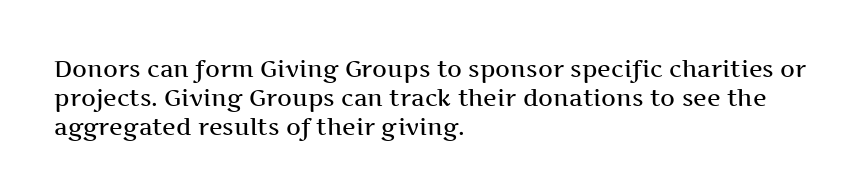
{"italic": "no", "bold": "semi", "underline": "no", "align": "left", "line_spacing": "normal", "line_spacing_ratio": 1.26, "letter_spacing": "normal", "letter_spacing_em": 0.0, "glyph_px": 23}
